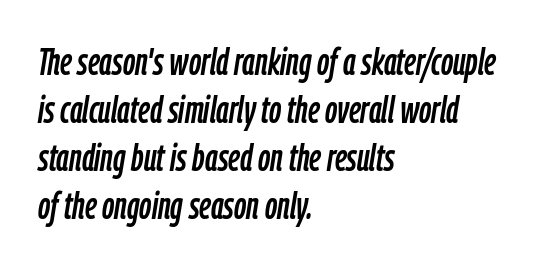
{"italic": "yes", "lean": "right", "slant_degrees": 9, "width": "condensed", "stroke_contrast": "low", "x_height": "medium", "monospaced": "no", "underline": "no", "align": "left", "line_spacing": "normal", "line_spacing_ratio": 1.26, "letter_spacing": "normal", "letter_spacing_em": 0.0, "glyph_px": 38}
